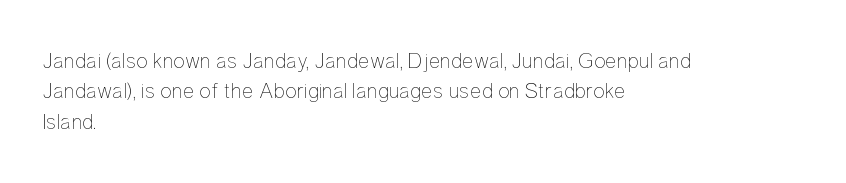
A quiet, ordinary-to-light weight characterises the typeface. The text block is weighted toward the left margin, trailing off unevenly rightward. This rendering leaves character spacing at its baseline value. Characters remain perfectly vertical along every line. The strip under each line holds only bare page.
